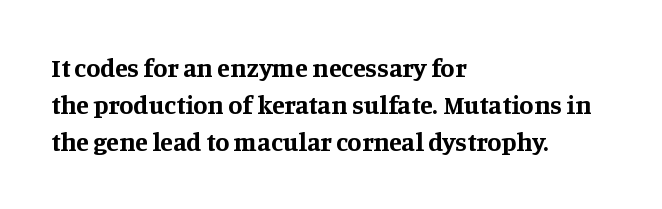
Q: Is the text bold? A: Yes.
Q: Is the text italic (slanted)? A: No, it is upright.
Q: Is the text underlined? A: No.
Q: How is the paragraph aligned? A: Left-aligned.
Q: Is the spacing between letters normal or unusually wide? A: Normal.
Q: Is the spacing between lines tight, normal or loose? A: Normal.
